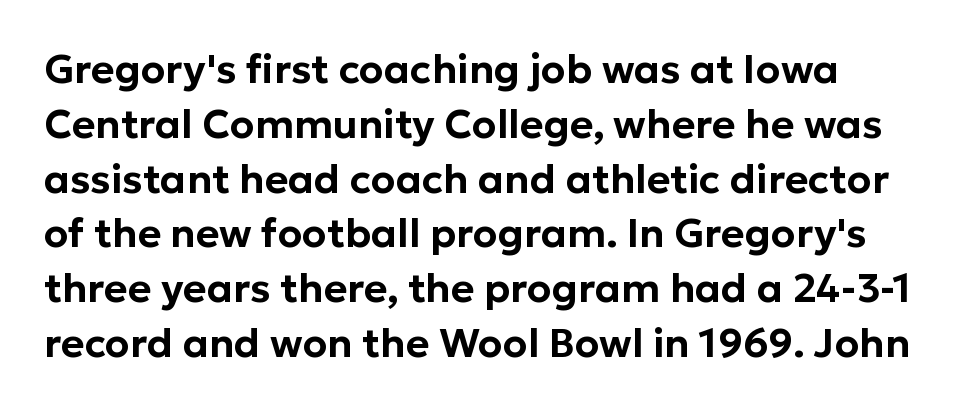
Q: Is the text italic (slanted)? A: No, it is upright.
Q: Is the typeface a serif or a sans-serif typeface? A: Sans-serif.
Q: Is the text underlined? A: No.
Q: Is the spacing between letters normal or unusually wide? A: Normal.
Q: Is the spacing between lines tight, normal or loose? A: Normal.
Q: Width (condensed, normal, or wide)? A: Normal.
Q: Stroke contrast? A: Low.
Q: x-height? A: Medium.
Q: Monospaced? A: No.
